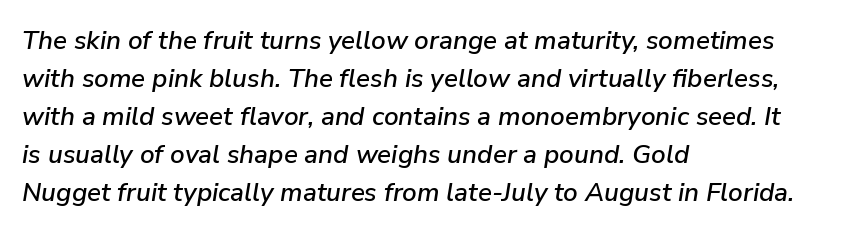
Q: Is the text italic (slanted)? A: Yes, it leans right by about 9 degrees.
Q: Is the text underlined? A: No.
Q: How is the paragraph aligned? A: Left-aligned.
Q: Is the spacing between letters normal or unusually wide? A: Normal.
Q: Is the spacing between lines tight, normal or loose? A: Normal.
